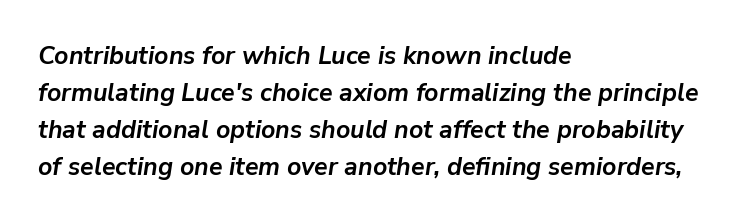
Q: Is the text bold? A: Yes.
Q: Is the text italic (slanted)? A: Yes, it leans right by about 9 degrees.
Q: Is the text underlined? A: No.
Q: How is the paragraph aligned? A: Left-aligned.
Q: Is the spacing between letters normal or unusually wide? A: Normal.
Q: Is the spacing between lines tight, normal or loose? A: Normal.
